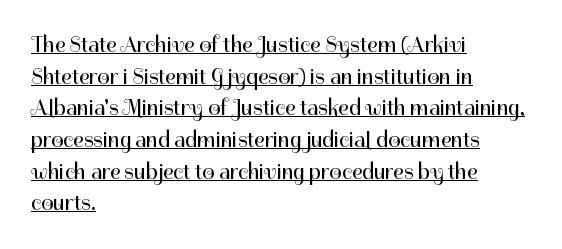
All the whitespace from short lines collects on the right. The font's upright variant was chosen for this text. Observe the ordinary spacing: letters are neighbours, not strangers. This reads as an unemphasized weight, regular at the heaviest.
